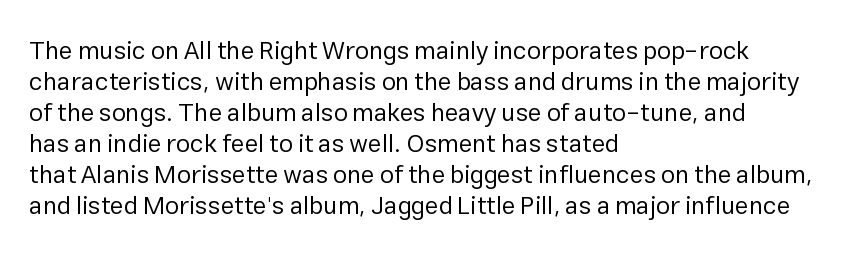
Q: Is the text bold? A: No.
Q: Is the text italic (slanted)? A: No, it is upright.
Q: Is the text underlined? A: No.
Q: How is the paragraph aligned? A: Left-aligned.
Q: Is the spacing between letters normal or unusually wide? A: Normal.
